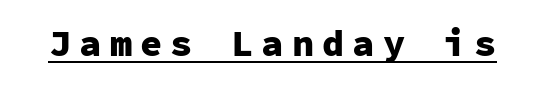
The image shows 37 px heavy sans-serif type, upright, monospaced; set unusually wide letter spacing (+0.22 em), underlined; low stroke contrast and a medium x-height.
